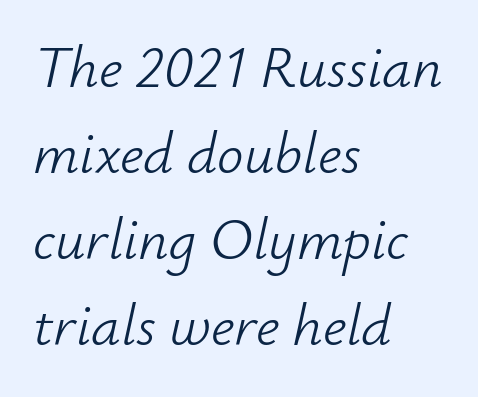
Q: Is the text bold? A: No.
Q: Is the text italic (slanted)? A: Yes, it leans right by about 12 degrees.
Q: Is the text underlined? A: No.
Q: How is the paragraph aligned? A: Left-aligned.
Q: Is the spacing between letters normal or unusually wide? A: Normal.
Q: Is the spacing between lines tight, normal or loose? A: Normal.
Q: Width (condensed, normal, or wide)? A: Normal.
Q: Stroke contrast? A: Low.
Q: x-height? A: Small.
Q: Monospaced? A: No.
